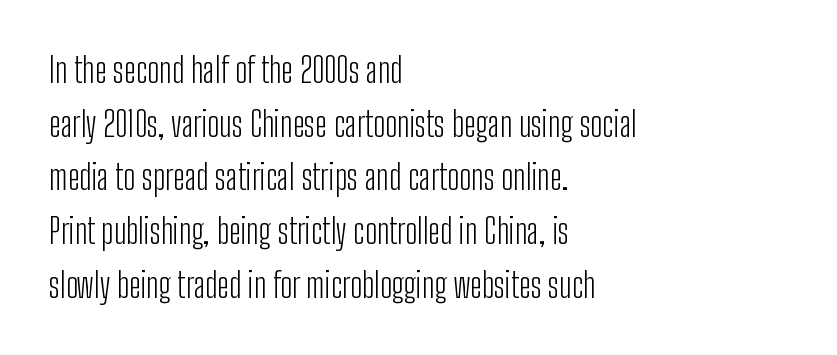
Quick note: not italic, upright. Varying glyph widths throughout — classic text-font behaviour. Letterform terminals end flat and unadorned throughout the passage. Underlining? Definitely not there. The paragraph has a hard left edge and a soft right edge. The passage shown is not bold in any degree.
